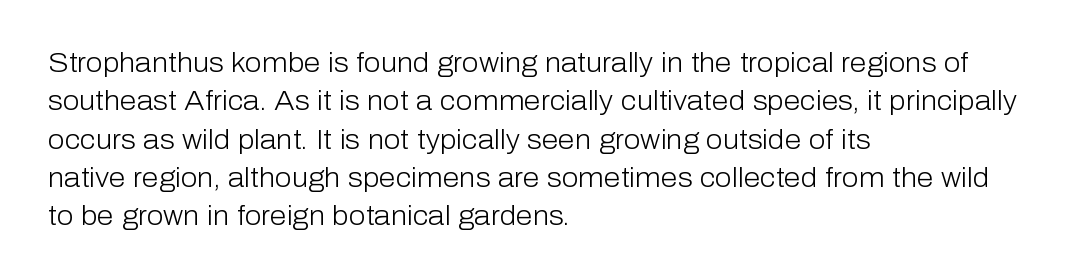
Every row of glyphs begins at an identical x-position on the left. A roman cut, with each character standing at attention. Does the leading feel generous? No, just average. The tracking reads as untouched default to a designer's eye.
